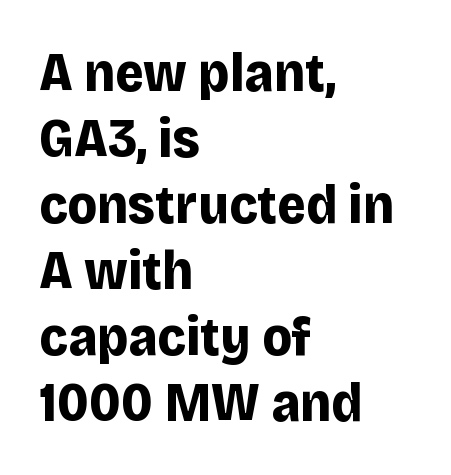
The image shows 55 px bold sans-serif type, upright; set left-aligned, line spacing 1.2x, normal letter spacing, not underlined; low stroke contrast and a large x-height.
